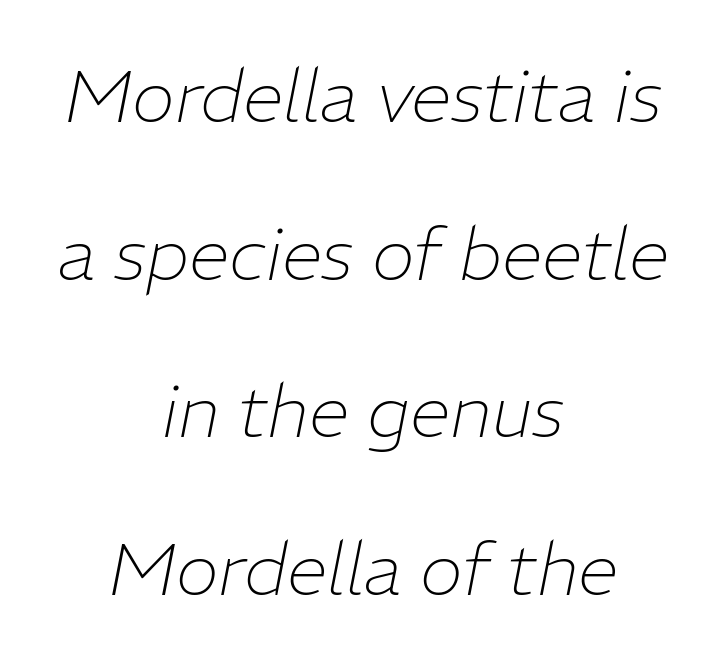
Q: Is the text bold? A: No.
Q: Is the text italic (slanted)? A: Yes, it leans right by about 11 degrees.
Q: Is the text underlined? A: No.
Q: How is the paragraph aligned? A: Centered.
Q: Is the spacing between letters normal or unusually wide? A: Normal.
Q: Is the spacing between lines tight, normal or loose? A: Loose.
Q: Width (condensed, normal, or wide)? A: Normal.
Q: Stroke contrast? A: Low.
Q: x-height? A: Medium.
Q: Monospaced? A: No.
